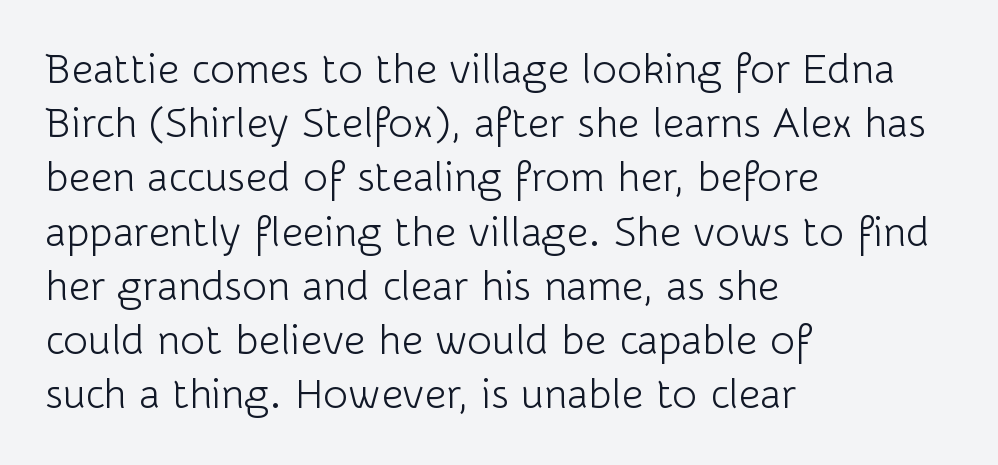
Q: Is the text bold? A: No.
Q: Is the text italic (slanted)? A: No, it is upright.
Q: Is the typeface a serif or a sans-serif typeface? A: Sans-serif.
Q: Is the text underlined? A: No.
Q: How is the paragraph aligned? A: Left-aligned.
Q: Is the spacing between letters normal or unusually wide? A: Normal.
Q: Is the spacing between lines tight, normal or loose? A: Normal.
Q: Width (condensed, normal, or wide)? A: Normal.
Q: Stroke contrast? A: Low.
Q: x-height? A: Medium.
Q: Monospaced? A: No.
